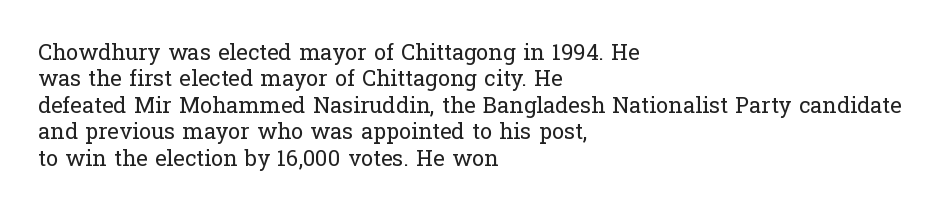
Q: Is the text bold? A: No.
Q: Is the text italic (slanted)? A: No, it is upright.
Q: Is the text underlined? A: No.
Q: How is the paragraph aligned? A: Left-aligned.
Q: Is the spacing between letters normal or unusually wide? A: Normal.
